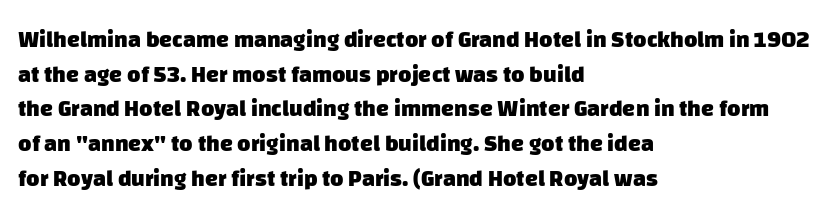
Q: Is the text bold? A: Yes.
Q: Is the text underlined? A: No.
Q: How is the paragraph aligned? A: Left-aligned.
Q: Is the spacing between letters normal or unusually wide? A: Normal.
Q: Is the spacing between lines tight, normal or loose? A: Normal.
